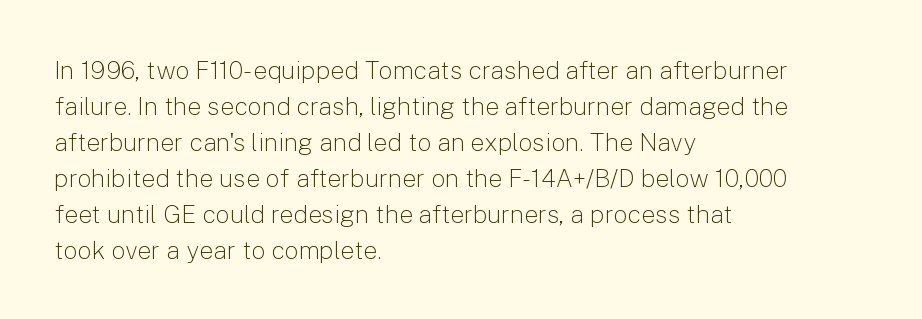
The image shows 25 px text type, upright; set left-aligned, normal line spacing (1.44x), normal letter spacing, not underlined.
